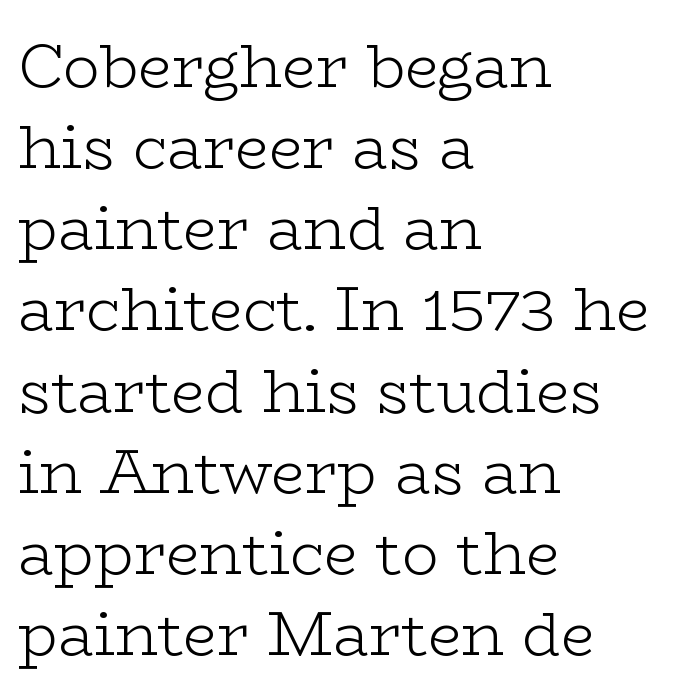
The image shows 61 px light, wide serif type, upright; set left-aligned, normal line spacing (1.33x), normal letter spacing, not underlined; low stroke contrast and a medium x-height.
